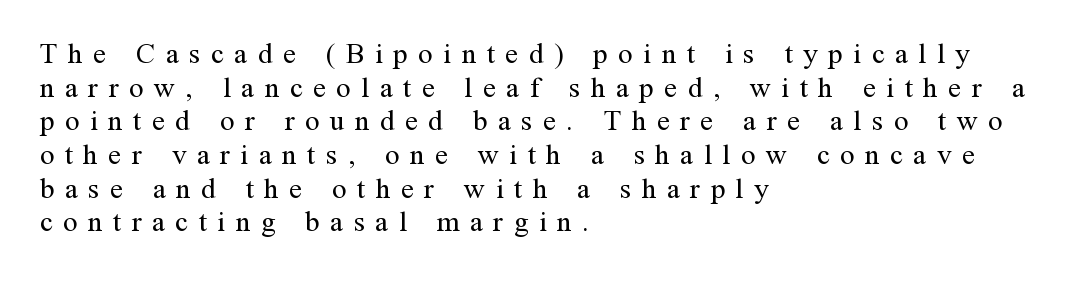
{"serif": "yes", "italic": "no", "bold": "no", "weight": "regular", "width": "normal", "stroke_contrast": "medium", "x_height": "medium", "monospaced": "no", "underline": "no", "align": "left", "line_spacing_ratio": 1.16, "letter_spacing": "wide", "letter_spacing_em": 0.36, "glyph_px": 29}
